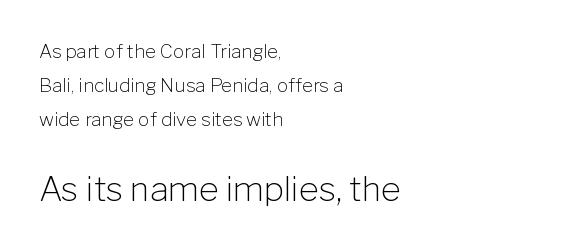
Q: Is the text bold? A: No.
Q: Is the text italic (slanted)? A: No, it is upright.
Q: Is the typeface a serif or a sans-serif typeface? A: Sans-serif.
Q: Is the text underlined? A: No.
Q: How is the paragraph aligned? A: Left-aligned.
Q: Is the spacing between letters normal or unusually wide? A: Normal.
Q: Which block of text is set in a larger size, the first (top) or the second (bottom)? A: The second (bottom) one.
Q: Width (condensed, normal, or wide)? A: Normal.
Q: Stroke contrast? A: Low.
Q: x-height? A: Medium.
Q: Monospaced? A: No.
